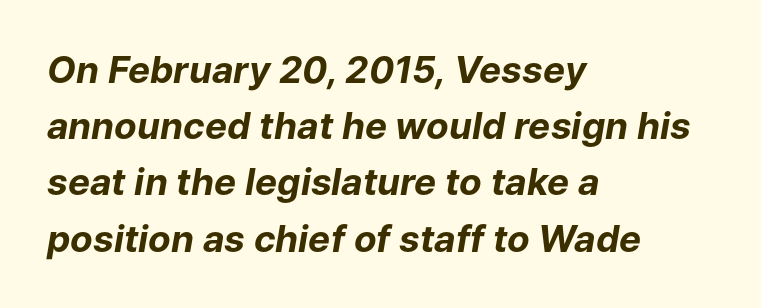
Letter spacing: default. Anything drawn beneath the words? Only blank space. The typesetter chose a ragged-right arrangement here. Varying glyph widths throughout — classic text-font behaviour.
